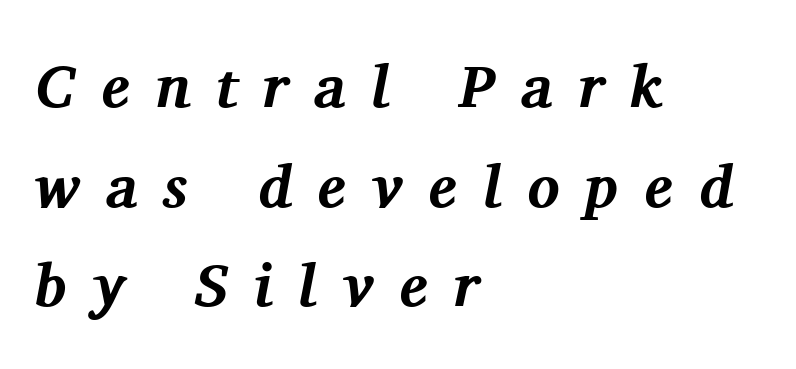
Q: Is the text bold? A: Yes.
Q: Is the text italic (slanted)? A: Yes, it leans right by about 11 degrees.
Q: Is the typeface a serif or a sans-serif typeface? A: Serif.
Q: Is the text underlined? A: No.
Q: How is the paragraph aligned? A: Left-aligned.
Q: Is the spacing between letters normal or unusually wide? A: Unusually wide.
Q: Is the spacing between lines tight, normal or loose? A: Normal.
Q: Width (condensed, normal, or wide)? A: Normal.
Q: Stroke contrast? A: Medium.
Q: x-height? A: Medium.
Q: Monospaced? A: No.
